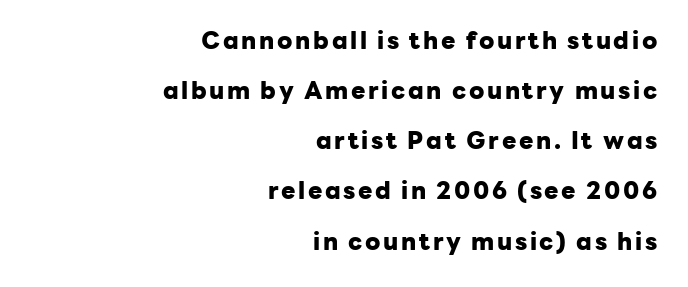
{"italic": "no", "bold": "yes", "underline": "no", "align": "right", "line_spacing": "loose", "line_spacing_ratio": 2.09, "glyph_px": 24}
